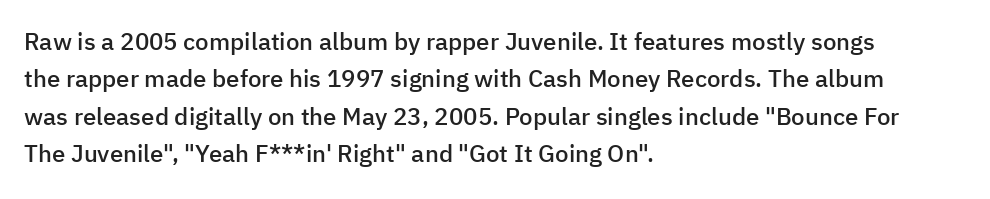
The image shows 24 px text type, upright; set left-aligned, normal line spacing (1.56x), normal letter spacing, not underlined.
